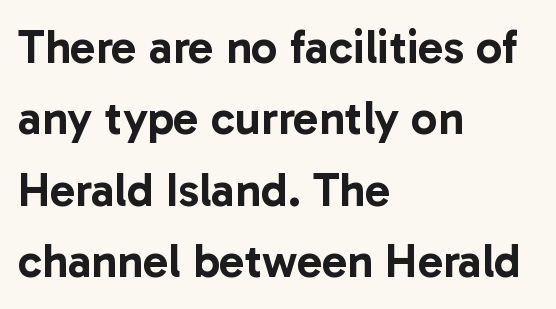
The image shows 47 px sans-serif type, upright; set left-aligned, normal line spacing (1.52x), normal letter spacing, not underlined; low stroke contrast and a medium x-height.
